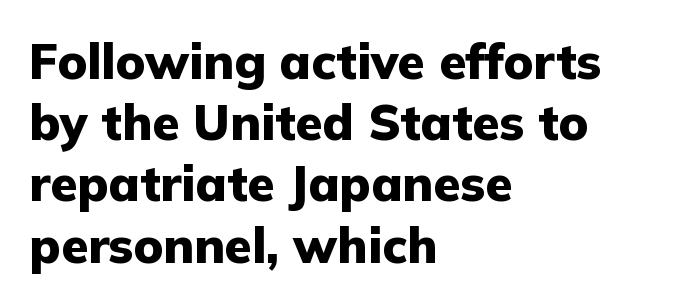
{"serif": "no", "italic": "no", "bold": "yes", "weight": "heavy", "width": "normal", "stroke_contrast": "low", "x_height": "medium", "monospaced": "no", "underline": "no", "align": "left", "line_spacing": "normal", "line_spacing_ratio": 1.25, "letter_spacing": "normal", "letter_spacing_em": 0.0, "glyph_px": 49}
